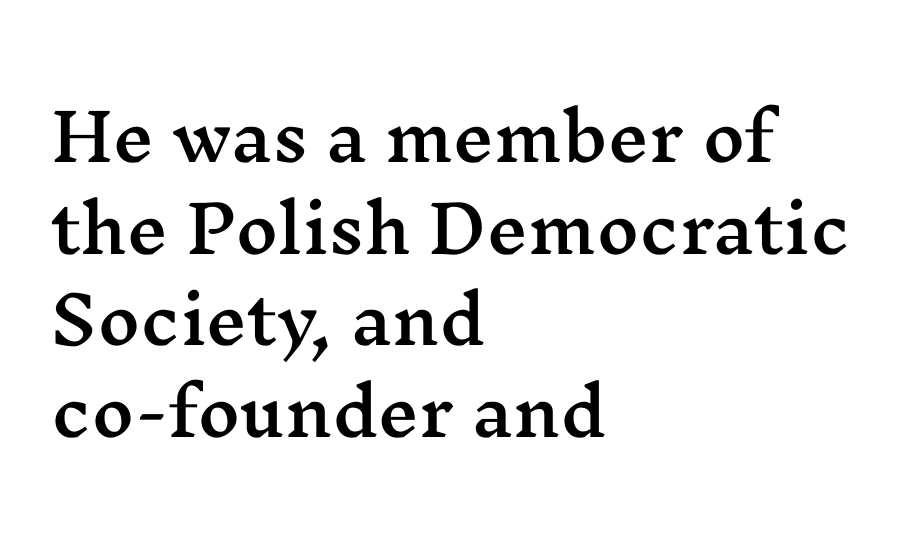
Q: Is the text italic (slanted)? A: No, it is upright.
Q: Is the typeface a serif or a sans-serif typeface? A: Serif.
Q: Is the text underlined? A: No.
Q: How is the paragraph aligned? A: Left-aligned.
Q: Is the spacing between letters normal or unusually wide? A: Normal.
Q: Is the spacing between lines tight, normal or loose? A: Normal.
Q: Width (condensed, normal, or wide)? A: Wide.
Q: Stroke contrast? A: Medium.
Q: x-height? A: Medium.
Q: Monospaced? A: No.
